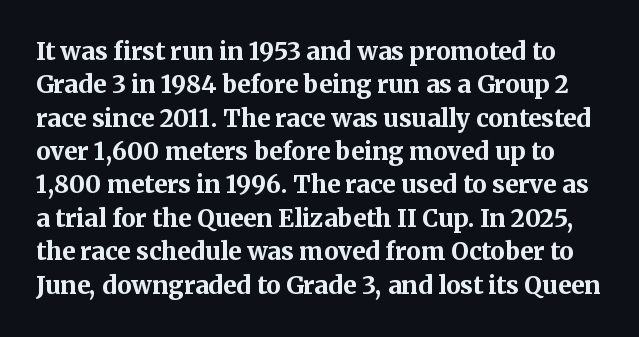
Nobody touched the tracking dial on this one. Heavy, bold letterforms. The passage shown stacks its lines at a standard gap. Italic: no, the glyphs are upright roman. The baseline area is clear.
